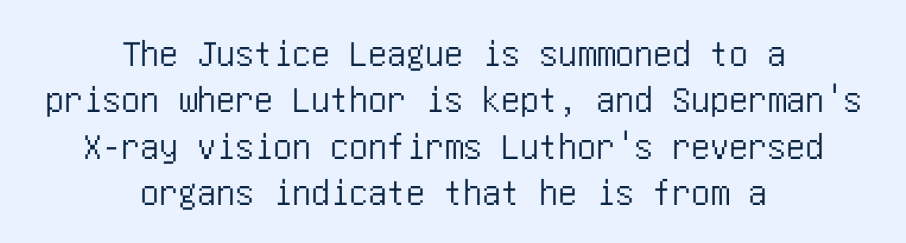
The image shows 38 px condensed sans-serif type, upright; set centered, line spacing 1.22x, normal letter spacing, not underlined; low stroke contrast and a large x-height.
